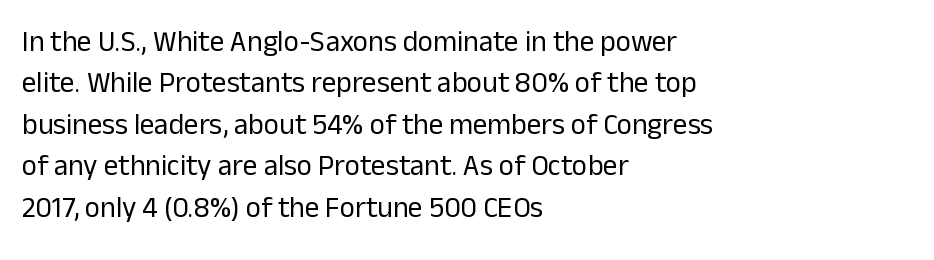
You can tell it's not italic because the verticals are truly vertical. The face used here is rendered with its standard letterfit. This rendering uses left alignment, leaving the right contour irregular. The space beneath each line is pristine and unruled.
